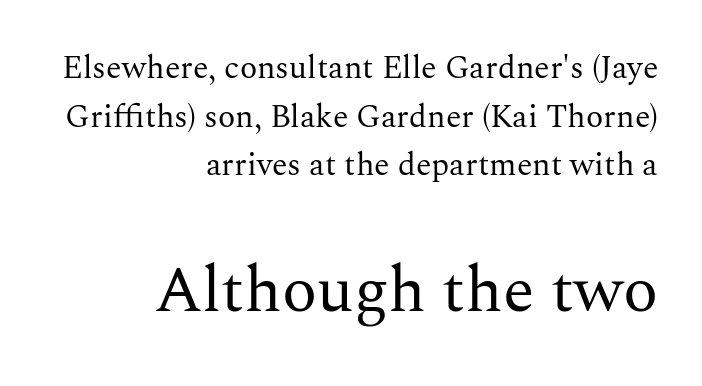
{"serif": "yes", "italic": "no", "bold": "no", "weight": "regular", "width": "normal", "stroke_contrast": "medium", "x_height": "medium", "monospaced": "no", "underline": "no", "align": "right", "line_spacing": "normal", "line_spacing_ratio": 1.52, "letter_spacing": "normal", "letter_spacing_em": 0.0, "larger_block": "second", "size_ratio": 2.03, "glyph_px": 65}
